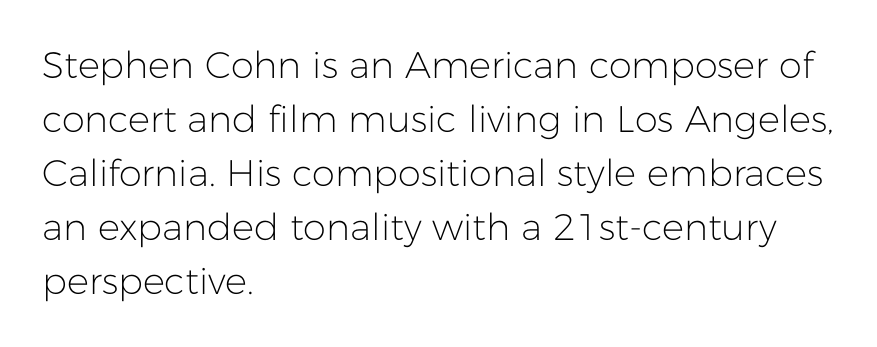
Q: Is the text bold? A: No.
Q: Is the text italic (slanted)? A: No, it is upright.
Q: Is the typeface a serif or a sans-serif typeface? A: Sans-serif.
Q: Is the text underlined? A: No.
Q: How is the paragraph aligned? A: Left-aligned.
Q: Is the spacing between letters normal or unusually wide? A: Normal.
Q: Is the spacing between lines tight, normal or loose? A: Normal.
Q: Width (condensed, normal, or wide)? A: Normal.
Q: Stroke contrast? A: Low.
Q: x-height? A: Medium.
Q: Monospaced? A: No.
